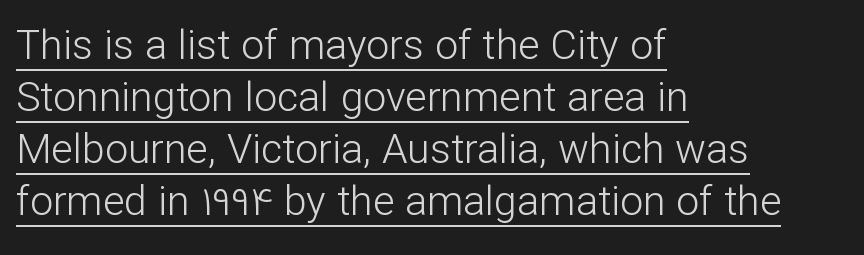
A quiet, ordinary-to-light weight characterises the typeface. The designer went with a sans here, leaving each stem footless. Does the copy run flush right? No — it runs flush left. Summary of vertical rhythm: regular, with standard interline spacing. This rendering leaves character spacing at its baseline value. A baseline rule has been typeset under these characters.
